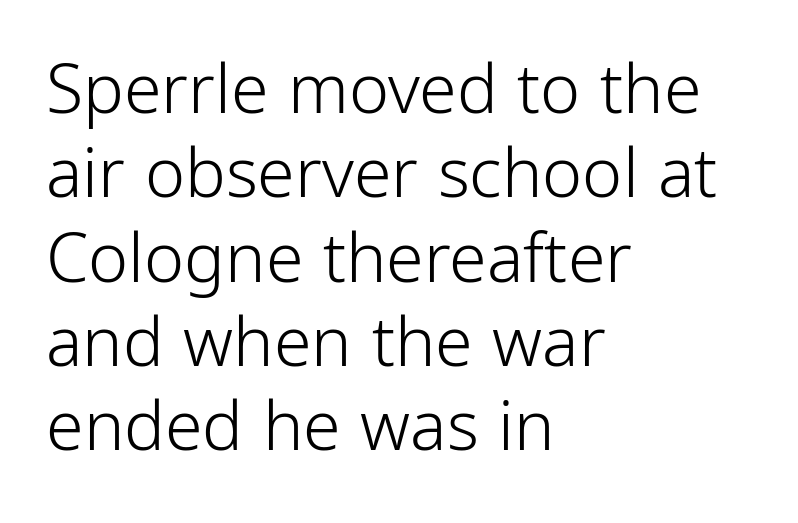
Do the letters lean? They stand straight. A typesetter would call this zero additional tracking. One-word summary of the alignment: left. Vertical stems look standard width or narrower in stroke. The rendering uses natural spacing where letterforms have individual widths. What kind of face is this? One without serifs — a sans.
